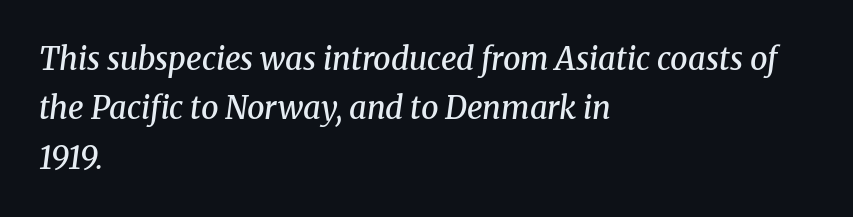
Q: Is the text bold? A: Semi-bold.
Q: Is the text italic (slanted)? A: Yes, it leans right by about 8 degrees.
Q: Is the typeface a serif or a sans-serif typeface? A: Serif.
Q: Is the text underlined? A: No.
Q: How is the paragraph aligned? A: Left-aligned.
Q: Is the spacing between letters normal or unusually wide? A: Normal.
Q: Is the spacing between lines tight, normal or loose? A: Normal.
Q: Width (condensed, normal, or wide)? A: Normal.
Q: Stroke contrast? A: Medium.
Q: x-height? A: Medium.
Q: Monospaced? A: No.
